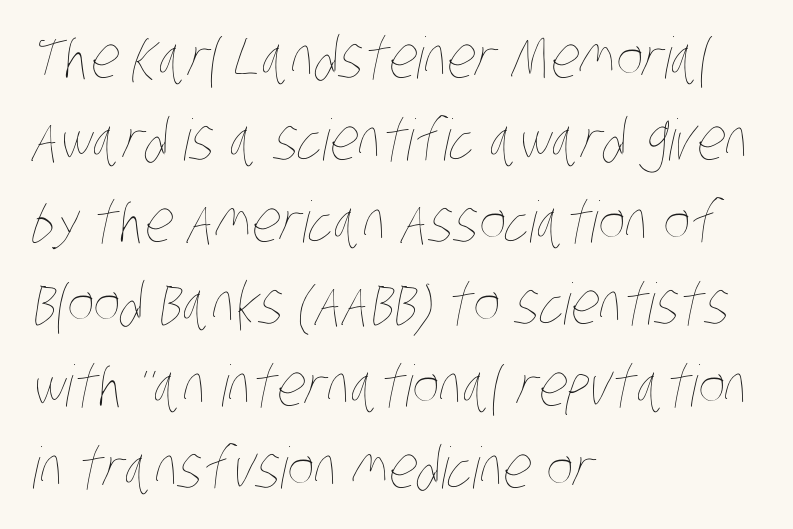
Do the characters align in a grid? No, the font is proportional. This is not heavy type; no bold has been used. Does extra space separate the letters? No, they use regular spacing. A student would call this left alignment; a typographer would say flush left, rag right. Letters rest on an invisible, unmarked baseline.
